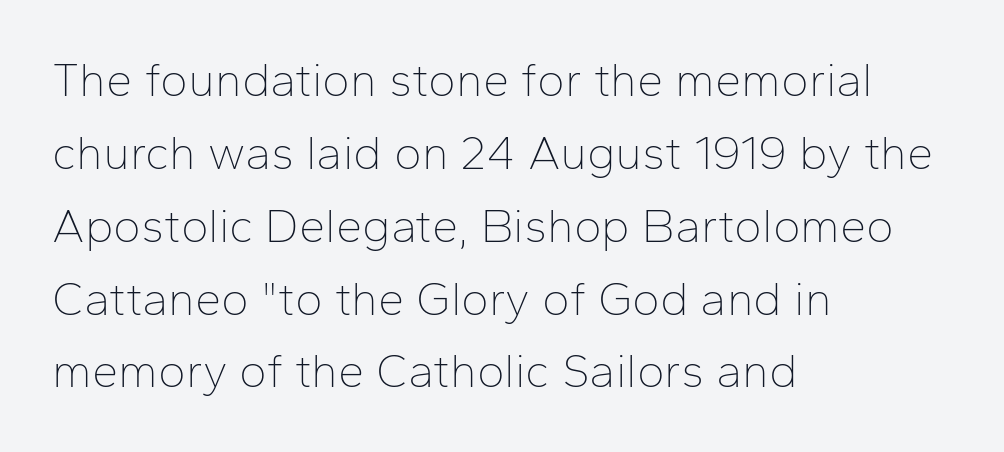
Q: Is the text bold? A: No.
Q: Is the text italic (slanted)? A: No, it is upright.
Q: Is the typeface a serif or a sans-serif typeface? A: Sans-serif.
Q: Is the text underlined? A: No.
Q: How is the paragraph aligned? A: Left-aligned.
Q: Is the spacing between letters normal or unusually wide? A: Normal.
Q: Is the spacing between lines tight, normal or loose? A: Normal.
Q: Width (condensed, normal, or wide)? A: Normal.
Q: Stroke contrast? A: Low.
Q: x-height? A: Medium.
Q: Monospaced? A: No.
